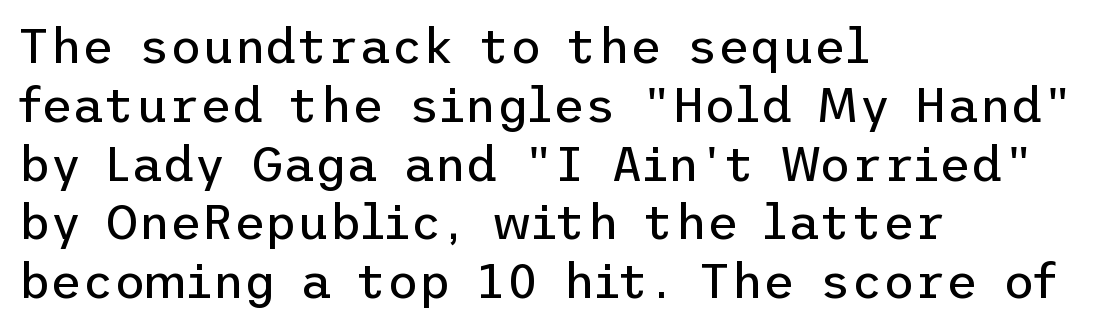
{"serif": "no", "italic": "no", "bold": "no", "weight": "regular", "width": "normal", "stroke_contrast": "low", "x_height": "medium", "underline": "no", "align": "left", "line_spacing_ratio": 1.2, "letter_spacing": "normal", "letter_spacing_em": 0.0, "glyph_px": 49}
